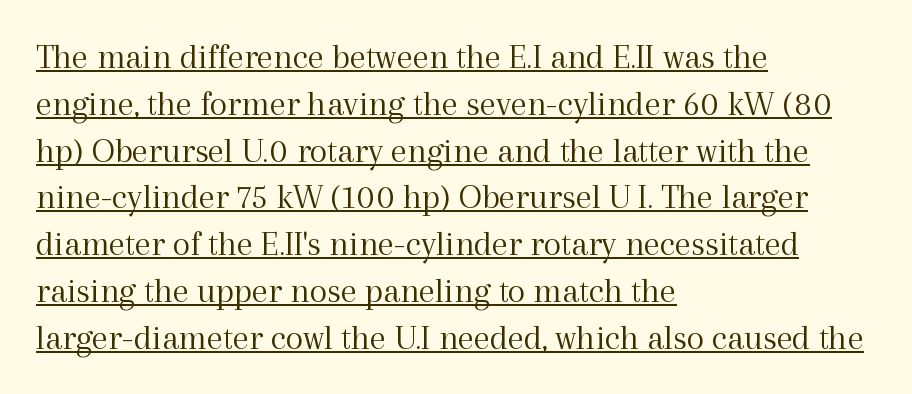
Q: Is the text bold? A: No.
Q: Is the text italic (slanted)? A: No, it is upright.
Q: Is the typeface a serif or a sans-serif typeface? A: Serif.
Q: Is the text underlined? A: Yes.
Q: How is the paragraph aligned? A: Left-aligned.
Q: Is the spacing between letters normal or unusually wide? A: Normal.
Q: Is the spacing between lines tight, normal or loose? A: Normal.
Q: Width (condensed, normal, or wide)? A: Normal.
Q: x-height? A: Medium.
Q: Monospaced? A: No.
